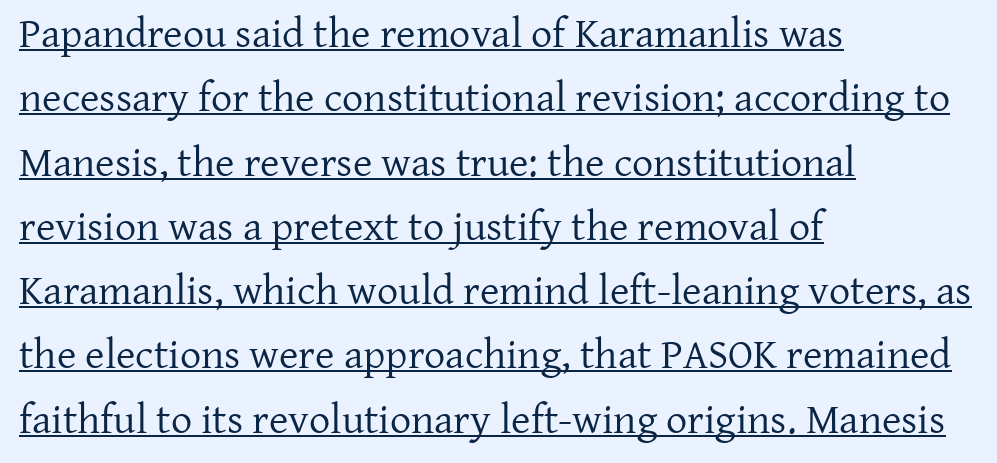
The image shows 42 px regular-weight serif type, upright; set left-aligned, normal line spacing (1.53x), normal letter spacing, underlined; low stroke contrast and a medium x-height.
